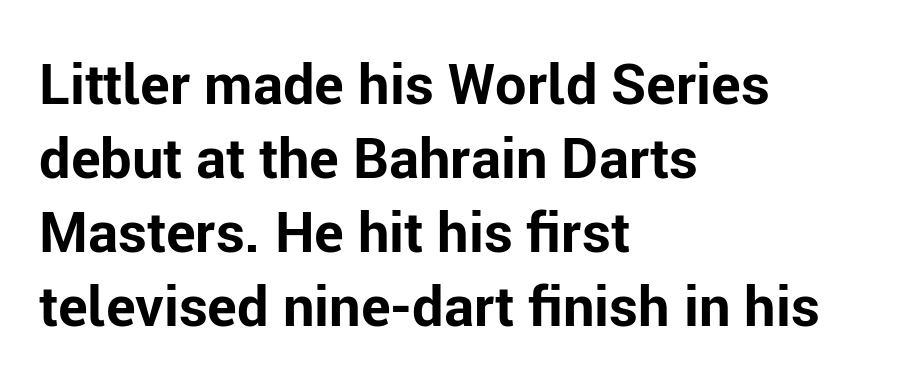
A typesetter would call this proportional, since set widths differ per character. The letters stand straight up with perfectly vertical stems. Type style note: lacks serifs. Just letters on the line, the space beneath them empty.
